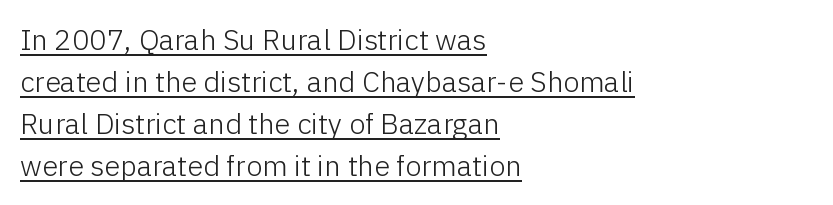
The image shows 29 px light sans-serif type, upright; set left-aligned, normal line spacing (1.45x), normal letter spacing, underlined; low stroke contrast and a medium x-height.
